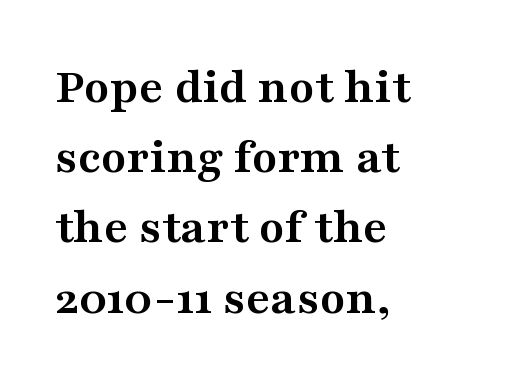
The image shows 52 px semibold, wide serif type, upright; set left-aligned, normal line spacing (1.35x), normal letter spacing, not underlined; medium stroke contrast and a medium x-height.
